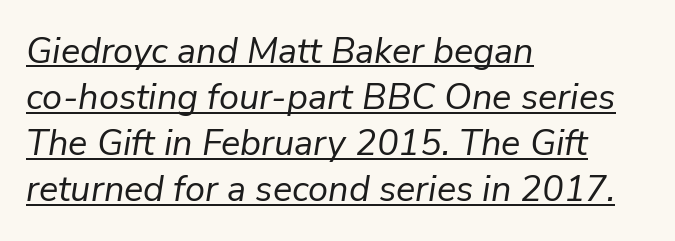
The rendering applies a slant to the glyphs. Think of a printed novel: that variable character pitch is what you see here. Each new line begins a customary step beneath the previous one. Weight: not bold — regular or lighter. Reading down the block, your eye returns to a fixed left position each line. How are the letters spaced? Ordinarily, with no added tracking.
